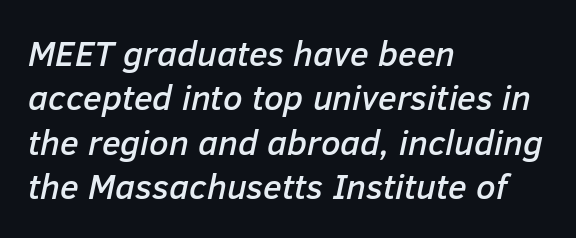
The image shows 35 px text type, italic (leaning right); set left-aligned, normal line spacing (1.27x), normal letter spacing, not underlined; low stroke contrast and a medium x-height.
